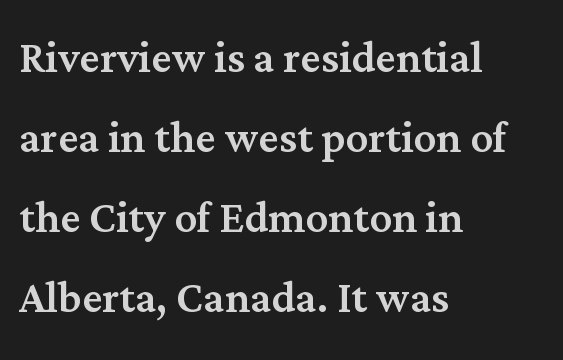
Q: Is the text italic (slanted)? A: No, it is upright.
Q: Is the typeface a serif or a sans-serif typeface? A: Serif.
Q: Is the text underlined? A: No.
Q: How is the paragraph aligned? A: Left-aligned.
Q: Is the spacing between letters normal or unusually wide? A: Normal.
Q: Is the spacing between lines tight, normal or loose? A: Normal.
Q: Width (condensed, normal, or wide)? A: Normal.
Q: Stroke contrast? A: Medium.
Q: x-height? A: Medium.
Q: Monospaced? A: No.
